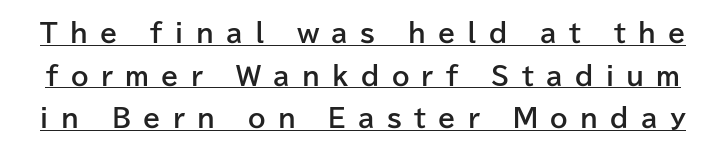
This sample uses an upright cut, with every glyph sitting square on the baseline. Bold? Absolutely — the strokes are thick and heavy. Spacing between characters has been opened up far beyond the box default. Glance below the letters and you will spot a drawn line.
